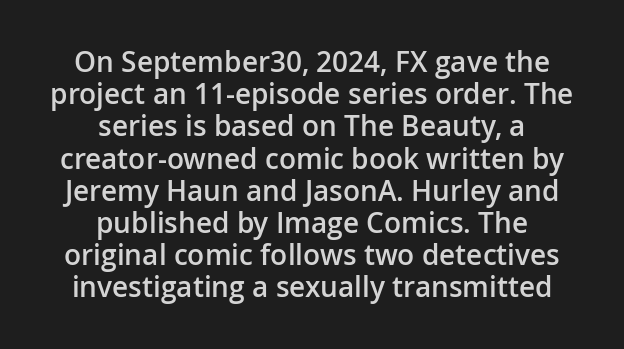
Upright lettering throughout. How are the letters spaced? Ordinarily, with no added tracking. The passage shown stacks its lines with hardly any gap. Look at the bottom of the vertical strokes: they stop flat, with no serifs. The compositor balanced each line on the midline.
